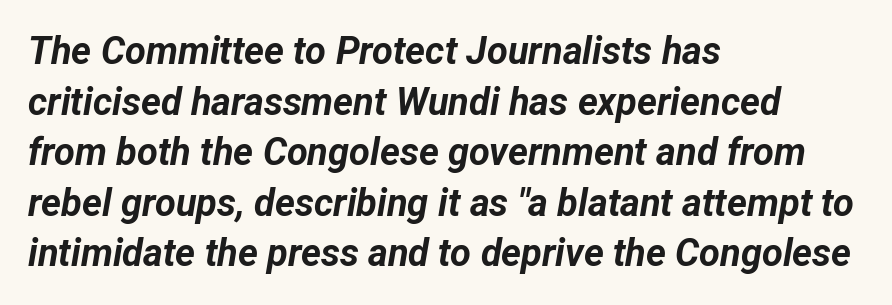
Q: Is the text bold? A: Yes.
Q: Is the text italic (slanted)? A: Yes, it leans right by about 12 degrees.
Q: Is the text underlined? A: No.
Q: How is the paragraph aligned? A: Left-aligned.
Q: Is the spacing between letters normal or unusually wide? A: Normal.
Q: Is the spacing between lines tight, normal or loose? A: Normal.
Q: Width (condensed, normal, or wide)? A: Normal.
Q: Stroke contrast? A: Low.
Q: x-height? A: Medium.
Q: Monospaced? A: No.
